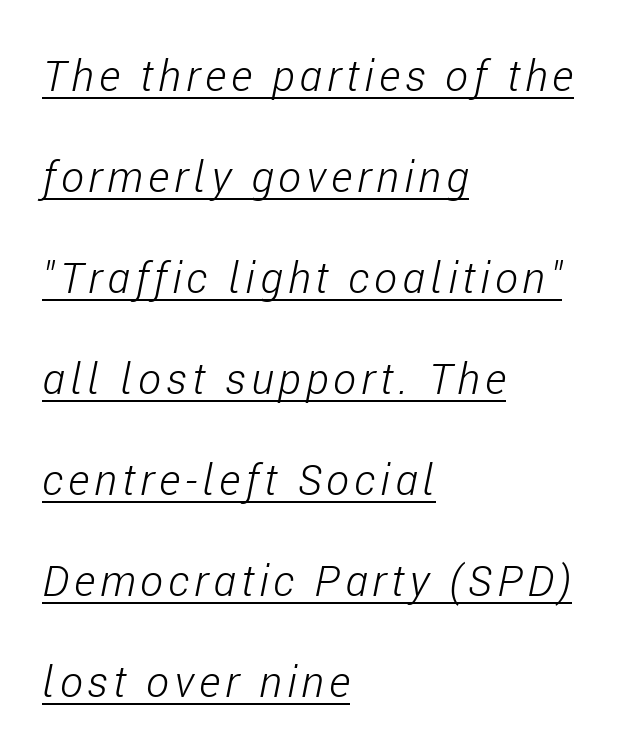
Is this a fixed-width face? No — the glyphs have proportional, varying widths. You can see a thin bar hugging the bottom of the glyphs. There's an unmistakable incline to the writing here. Horizontal bands of white between lines are thick stripes.
